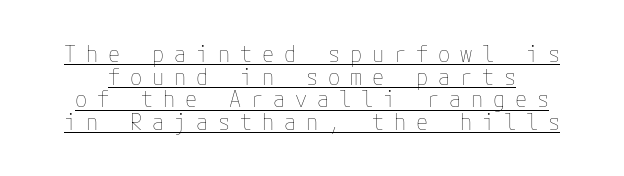
The image shows 22 px text type, upright; set tight line spacing (1.03x), unusually wide letter spacing (+0.45 em), underlined.
